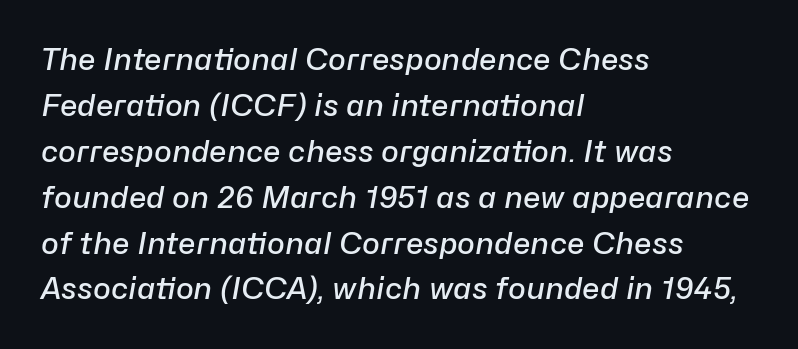
{"italic": "yes", "lean": "right", "slant_degrees": 10, "bold": "semi", "weight": "semibold", "width": "normal", "stroke_contrast": "low", "x_height": "medium", "monospaced": "no", "underline": "no", "align": "left", "line_spacing": "normal", "line_spacing_ratio": 1.53, "letter_spacing": "normal", "letter_spacing_em": 0.0, "glyph_px": 30}
